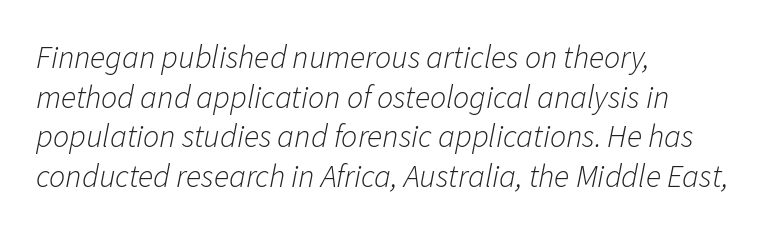
{"italic": "yes", "lean": "right", "slant_degrees": 11, "bold": "no", "weight": "light", "width": "normal", "stroke_contrast": "low", "x_height": "medium", "monospaced": "no", "underline": "no", "align": "left", "line_spacing_ratio": 1.24, "letter_spacing": "normal", "letter_spacing_em": 0.0, "glyph_px": 32}
